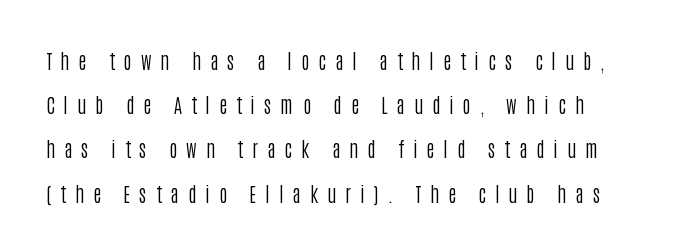
The image shows 20 px text type, upright; set loose line spacing (2.21x), unusually wide letter spacing (+0.45 em), not underlined.
